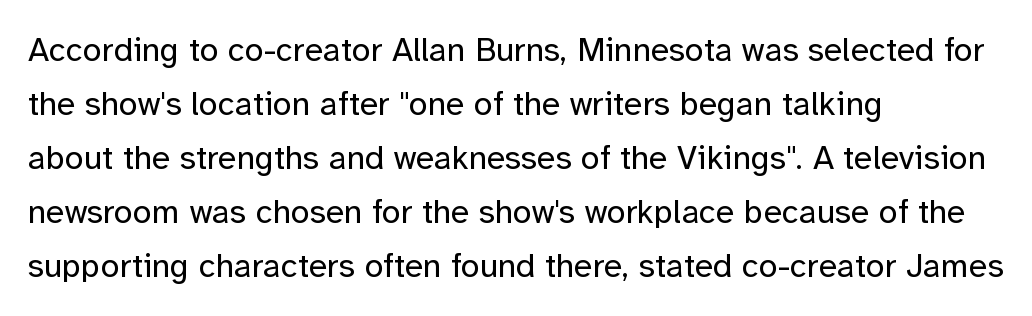
Q: Is the text bold? A: No.
Q: Is the text italic (slanted)? A: No, it is upright.
Q: Is the typeface a serif or a sans-serif typeface? A: Sans-serif.
Q: Is the text underlined? A: No.
Q: How is the paragraph aligned? A: Left-aligned.
Q: Is the spacing between letters normal or unusually wide? A: Normal.
Q: Is the spacing between lines tight, normal or loose? A: Normal.
Q: Width (condensed, normal, or wide)? A: Normal.
Q: Stroke contrast? A: Low.
Q: x-height? A: Medium.
Q: Monospaced? A: No.
